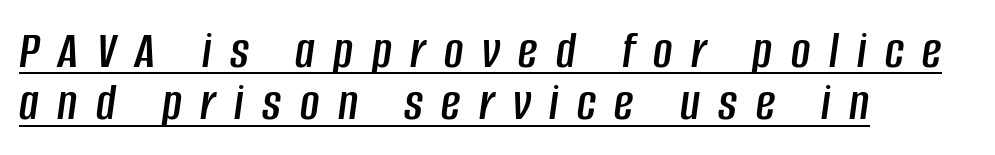
Q: Is the text italic (slanted)? A: Yes, it leans right by about 8 degrees.
Q: Is the text underlined? A: Yes.
Q: How is the paragraph aligned? A: Left-aligned.
Q: Is the spacing between letters normal or unusually wide? A: Unusually wide.
Q: Is the spacing between lines tight, normal or loose? A: Tight.
Q: Width (condensed, normal, or wide)? A: Condensed.
Q: Stroke contrast? A: Low.
Q: x-height? A: Large.
Q: Monospaced? A: No.
